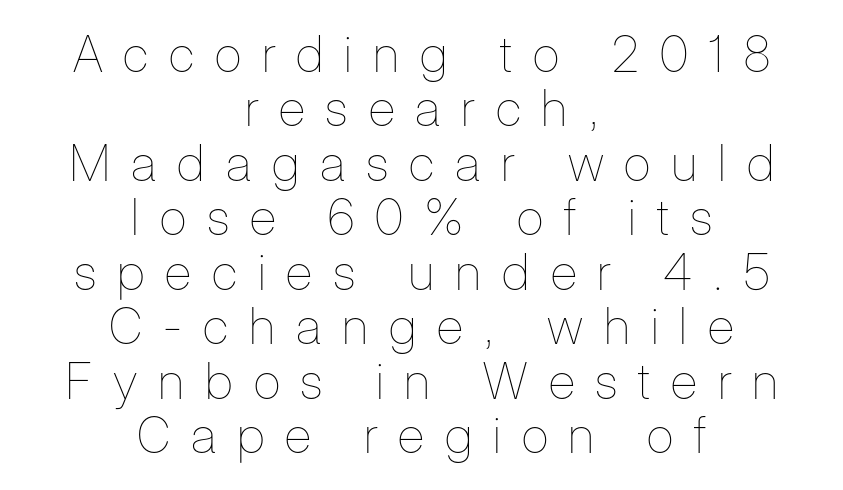
Q: Is the text bold? A: No.
Q: Is the text italic (slanted)? A: No, it is upright.
Q: Is the text underlined? A: No.
Q: How is the paragraph aligned? A: Centered.
Q: Is the spacing between letters normal or unusually wide? A: Unusually wide.
Q: Is the spacing between lines tight, normal or loose? A: Tight.
Q: Width (condensed, normal, or wide)? A: Condensed.
Q: Stroke contrast? A: Low.
Q: x-height? A: Medium.
Q: Monospaced? A: No.
